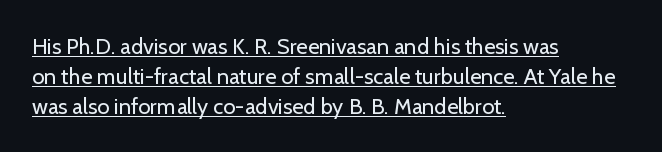
Think standard paragraph weight, or any step lighter than that. Leftover space on each line is placed entirely after the last word. The rendering keeps characters at their native spacing. Is there any slant? The stems are plumb. The space between consecutive lines is moderate. Glance below the letters and you will spot a drawn line.
